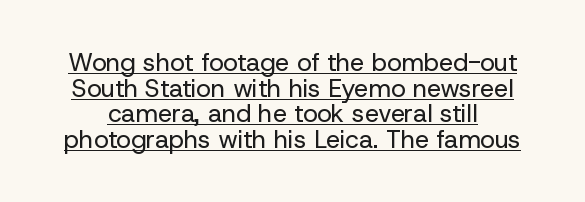
{"italic": "no", "bold": "no", "underline": "yes", "line_spacing": "tight", "line_spacing_ratio": 1.03, "letter_spacing": "normal", "letter_spacing_em": 0.0, "glyph_px": 25}
